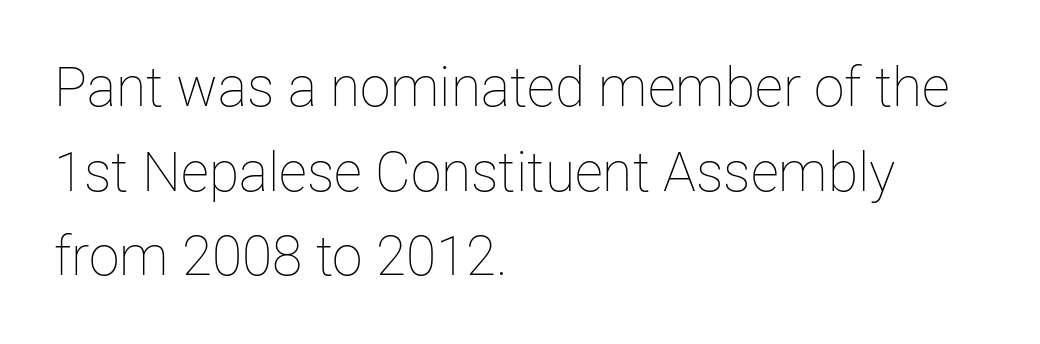
A typesetter would call this leading conventional body-copy spacing. Compared with a centered layout, this one pins lines to the left instead. Underline: absent. No italicization has been applied; the sample stays upright. A typesetter would call this proportional, since set widths differ per character.
